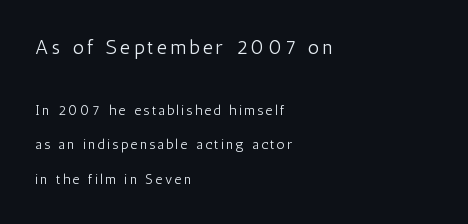
Q: Is the text bold? A: No.
Q: Is the text italic (slanted)? A: No, it is upright.
Q: Is the text underlined? A: No.
Q: How is the paragraph aligned? A: Left-aligned.
Q: Is the spacing between lines tight, normal or loose? A: Loose.
Q: Which block of text is set in a larger size, the first (top) or the second (bottom)? A: The first (top) one.
